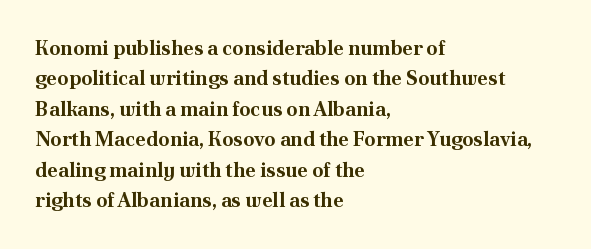
The image shows 20 px bold type, upright; set left-aligned, normal line spacing (1.52x), normal letter spacing, not underlined.
